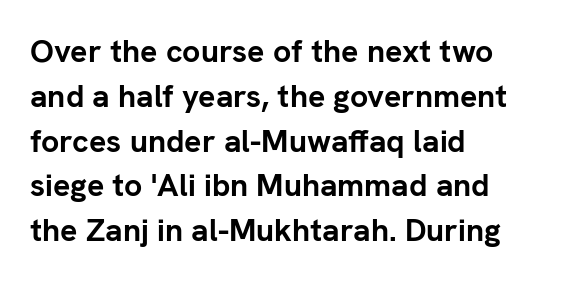
The letters carry no serifs — their stems end cleanly without finishing strokes. The face used here is proportionally spaced, like ordinary book or web type. The type is set solid horizontally, with unmodified tracking. Check the space under the baseline: it is left empty.
